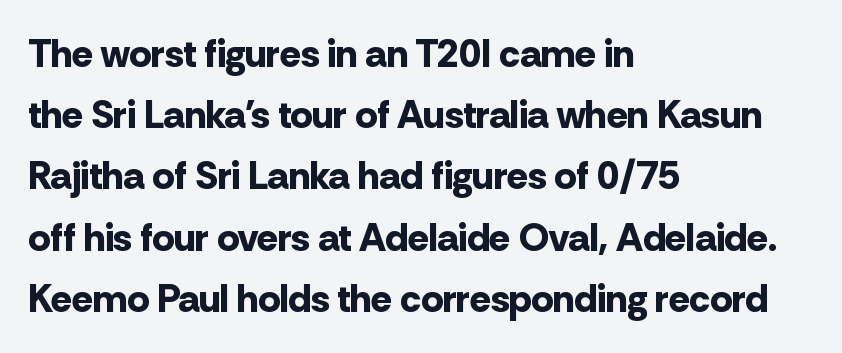
Does the copy run flush right? No — it runs flush left. The letters advance in unequal steps, a hallmark of proportional type. Words appear dense and cohesive because spacing is normal. The string is rendered with underlining switched off. The block of text has a typical density, with ordinary space between rows.
